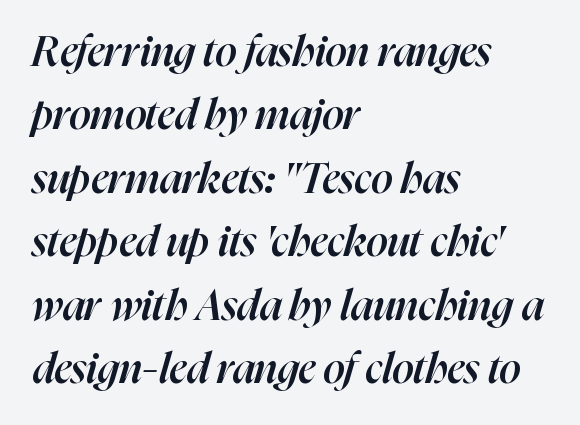
The image shows 42 px semibold type, italic (leaning right); set left-aligned, normal line spacing (1.51x), normal letter spacing, not underlined; high stroke contrast and a medium x-height.
